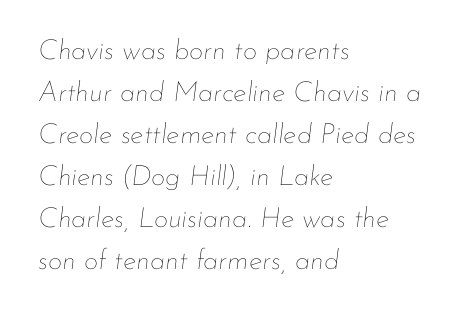
Q: Is the text bold? A: No.
Q: Is the text italic (slanted)? A: Yes, it leans right by about 7 degrees.
Q: Is the text underlined? A: No.
Q: How is the paragraph aligned? A: Left-aligned.
Q: Is the spacing between letters normal or unusually wide? A: Normal.
Q: Is the spacing between lines tight, normal or loose? A: Normal.
Q: Width (condensed, normal, or wide)? A: Normal.
Q: Stroke contrast? A: Low.
Q: x-height? A: Small.
Q: Monospaced? A: No.
